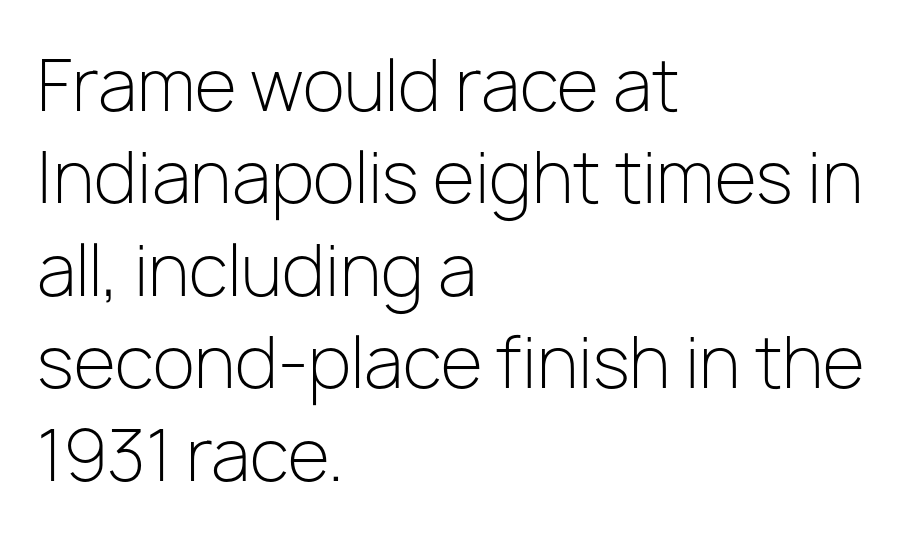
The image shows 69 px light sans-serif type, upright; set left-aligned, normal line spacing (1.34x), normal letter spacing, not underlined; low stroke contrast and a medium x-height.
